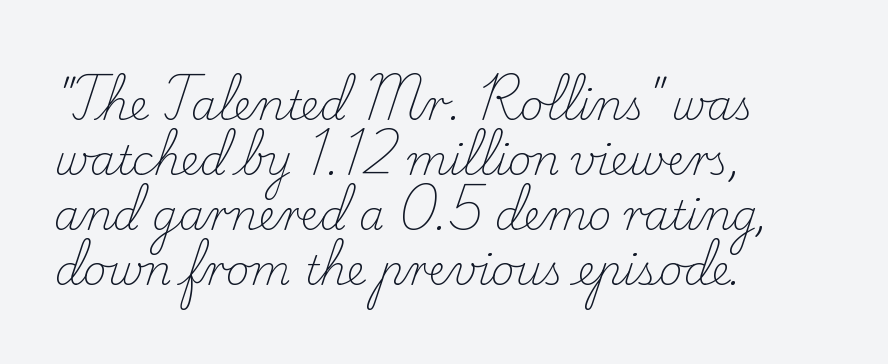
Lines of text with bare space underneath. The passage shown is typed in a proportional face where columns would drift. Heaviness? Minimal to ordinary, like unemphasized prose.
